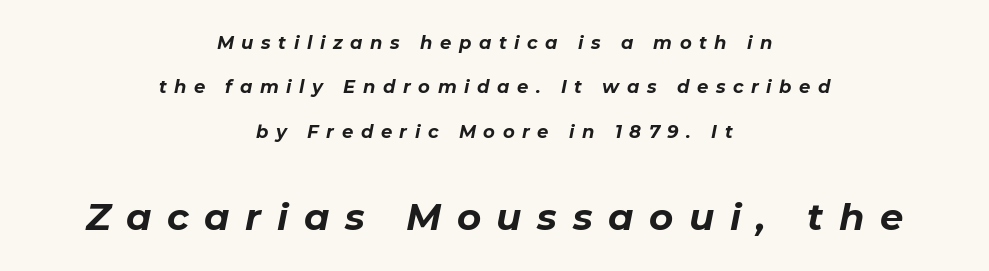
Q: Is the text bold? A: Yes.
Q: Is the text italic (slanted)? A: Yes, it leans right by about 11 degrees.
Q: Is the text underlined? A: No.
Q: How is the paragraph aligned? A: Centered.
Q: Is the spacing between letters normal or unusually wide? A: Unusually wide.
Q: Is the spacing between lines tight, normal or loose? A: Loose.
Q: Which block of text is set in a larger size, the first (top) or the second (bottom)? A: The second (bottom) one.
Q: Width (condensed, normal, or wide)? A: Normal.
Q: Stroke contrast? A: Low.
Q: x-height? A: Medium.
Q: Monospaced? A: No.
